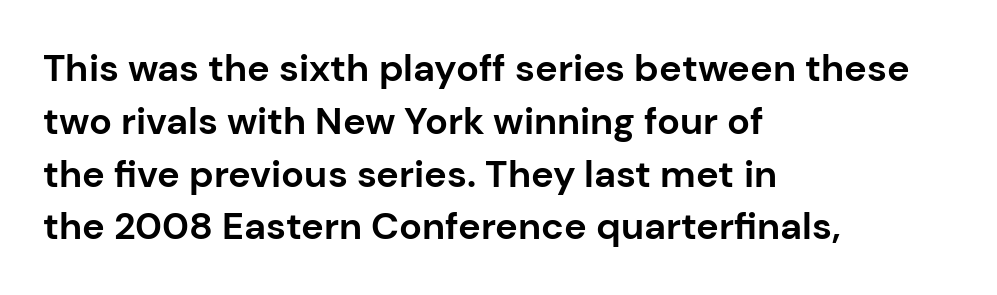
{"serif": "no", "italic": "no", "bold": "yes", "weight": "bold", "width": "normal", "stroke_contrast": "low", "x_height": "medium", "monospaced": "no", "underline": "no", "align": "left", "line_spacing": "normal", "line_spacing_ratio": 1.39, "letter_spacing": "normal", "letter_spacing_em": 0.0, "glyph_px": 38}
